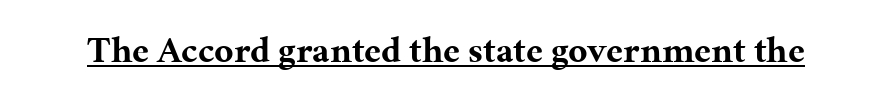
Q: Is the text bold? A: Yes.
Q: Is the text italic (slanted)? A: No, it is upright.
Q: Is the typeface a serif or a sans-serif typeface? A: Serif.
Q: Is the text underlined? A: Yes.
Q: Is the spacing between letters normal or unusually wide? A: Normal.
Q: Width (condensed, normal, or wide)? A: Normal.
Q: Stroke contrast? A: Medium.
Q: x-height? A: Medium.
Q: Monospaced? A: No.
